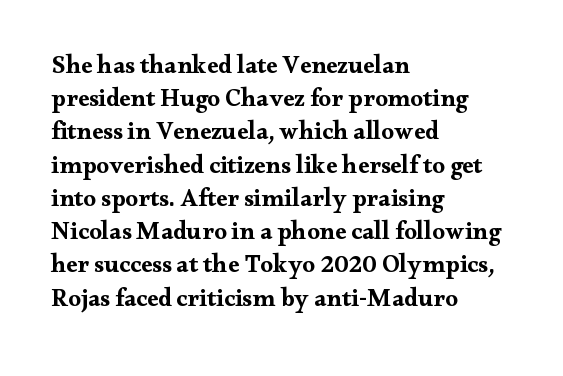
{"italic": "no", "bold": "yes", "underline": "no", "align": "left", "line_spacing": "normal", "line_spacing_ratio": 1.33, "letter_spacing": "normal", "letter_spacing_em": 0.0, "glyph_px": 25}
